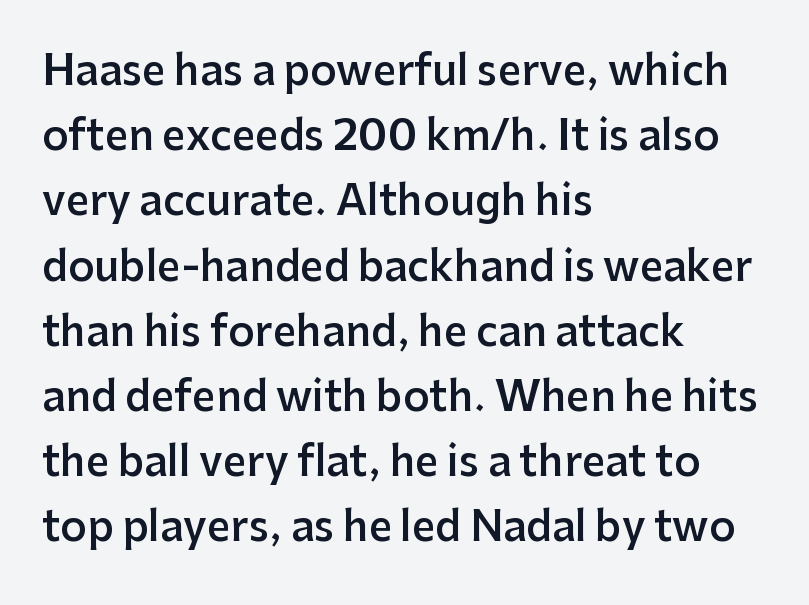
The image shows 41 px semibold sans-serif type, upright; set left-aligned, normal line spacing (1.59x), normal letter spacing, not underlined; low stroke contrast and a medium x-height.
